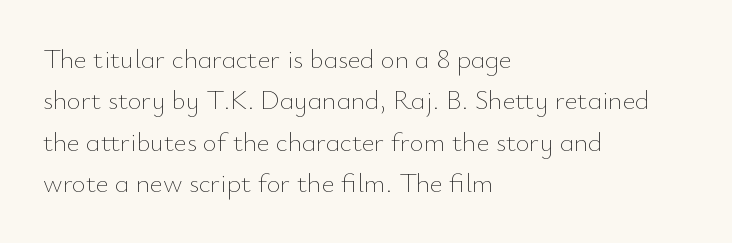
{"italic": "no", "bold": "no", "underline": "no", "align": "left", "line_spacing": "normal", "line_spacing_ratio": 1.53, "letter_spacing": "normal", "letter_spacing_em": 0.0, "glyph_px": 27}
